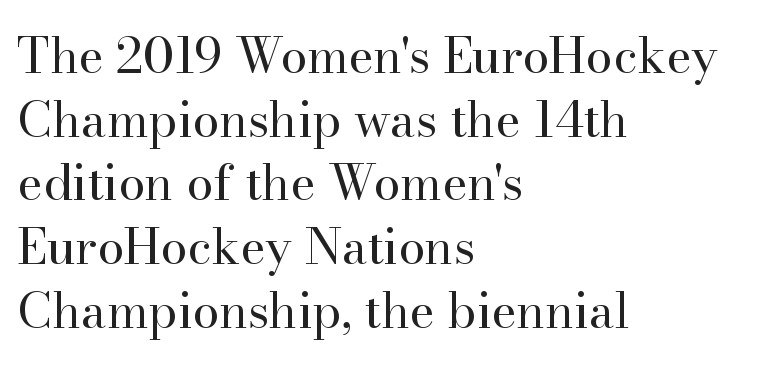
These lines sit exactly where default settings would place them. Underline: absent. This sample uses an upright cut, with every glyph sitting square on the baseline. Honestly, the letter spacing is just normal — you wouldn't notice it.
